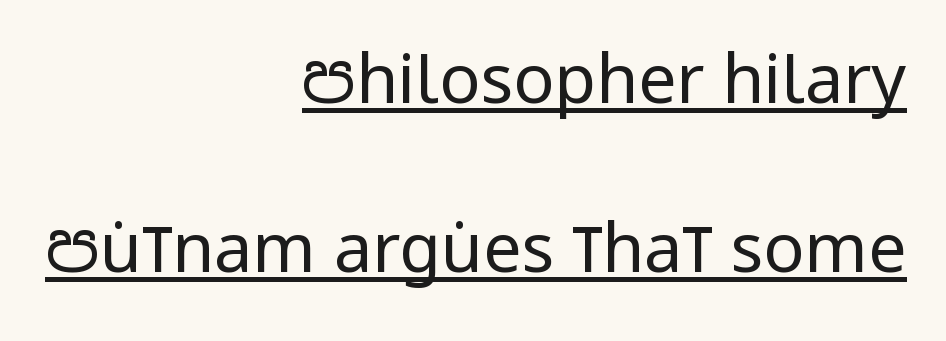
The image shows 68 px regular-weight, condensed sans-serif type, upright; set right-aligned, loose line spacing (2.49x), normal letter spacing, underlined; low stroke contrast and a large x-height.
